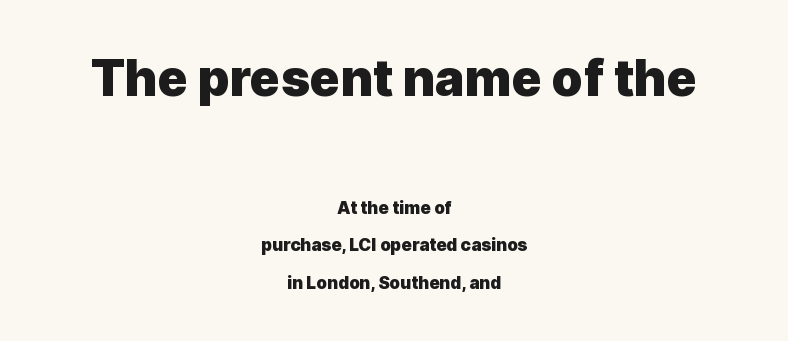
{"serif": "no", "italic": "no", "bold": "yes", "weight": "heavy", "width": "normal", "x_height": "medium", "monospaced": "no", "underline": "no", "align": "center", "line_spacing": "loose", "line_spacing_ratio": 2.2, "letter_spacing": "normal", "letter_spacing_em": 0.0, "larger_block": "first", "size_ratio": 2.94, "glyph_px": 50}
